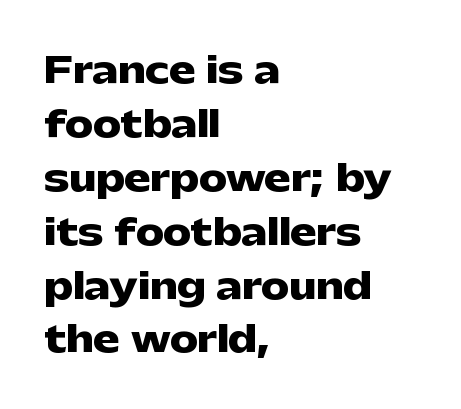
{"serif": "no", "italic": "no", "bold": "yes", "weight": "heavy", "width": "wide", "stroke_contrast": "low", "x_height": "medium", "monospaced": "no", "underline": "no", "align": "left", "line_spacing": "normal", "line_spacing_ratio": 1.54, "letter_spacing": "normal", "letter_spacing_em": 0.0, "glyph_px": 35}
